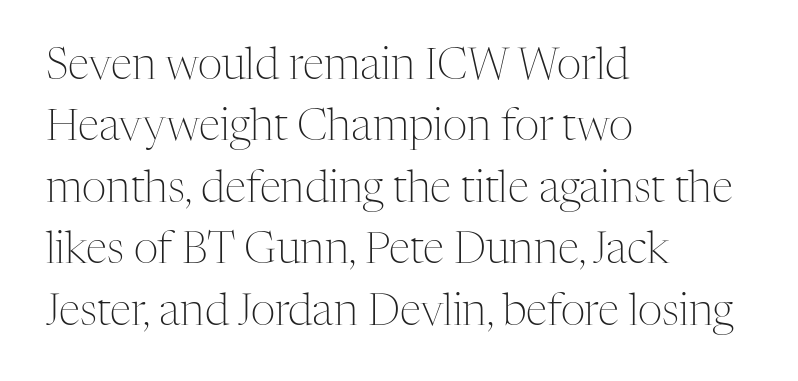
{"serif": "yes", "italic": "no", "bold": "no", "weight": "light", "width": "normal", "stroke_contrast": "medium", "x_height": "medium", "monospaced": "no", "underline": "no", "align": "left", "line_spacing": "normal", "line_spacing_ratio": 1.43, "letter_spacing": "normal", "letter_spacing_em": 0.0, "glyph_px": 43}
